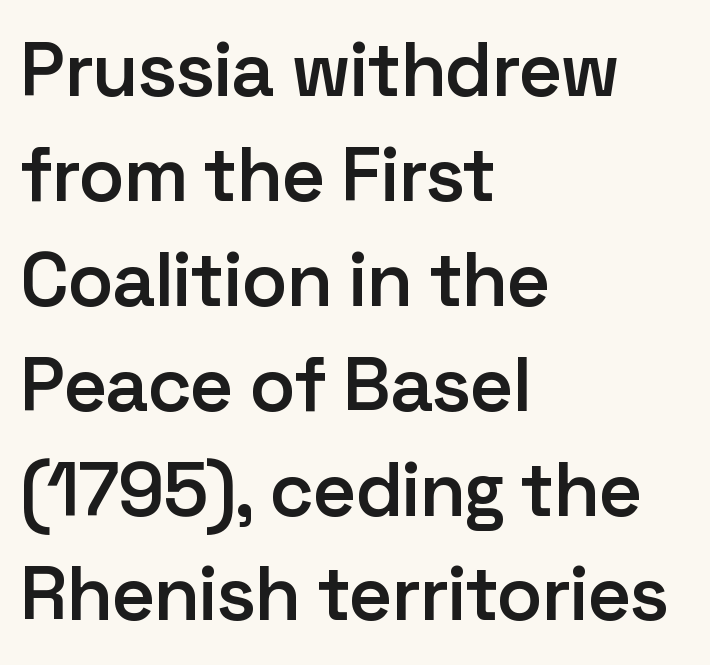
Q: Is the text bold? A: Semi-bold.
Q: Is the text italic (slanted)? A: No, it is upright.
Q: Is the typeface a serif or a sans-serif typeface? A: Sans-serif.
Q: Is the text underlined? A: No.
Q: How is the paragraph aligned? A: Left-aligned.
Q: Is the spacing between letters normal or unusually wide? A: Normal.
Q: Is the spacing between lines tight, normal or loose? A: Normal.
Q: Width (condensed, normal, or wide)? A: Normal.
Q: Stroke contrast? A: Low.
Q: x-height? A: Medium.
Q: Monospaced? A: No.
